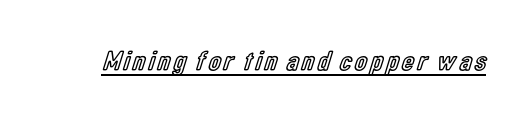
Each line of the rendering has a horizontal stroke beneath the glyphs. Here the designer chose a conventional face with non-uniform glyph widths.
